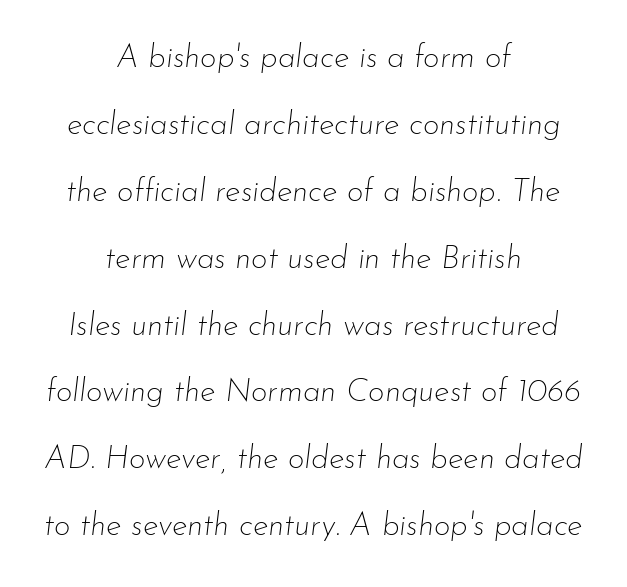
Does extra space separate the letters? No, they use regular spacing. Does the leading feel generous? Absolutely, it's lavish. A typesetter would call this proportional, since set widths differ per character. A bare baseline throughout the passage.
